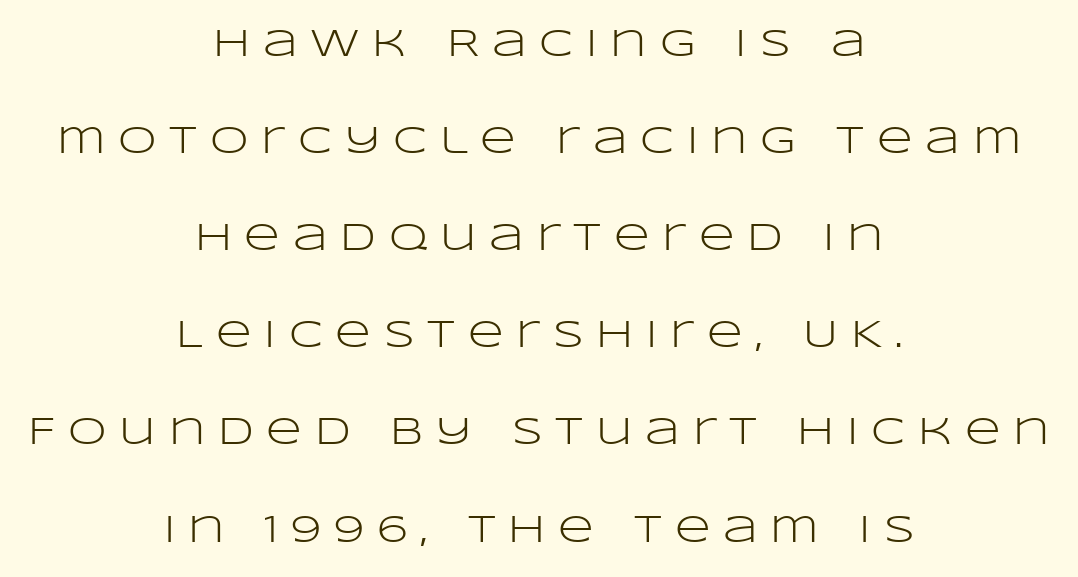
Looks like regular typesetting: each glyph gets only the width it needs. Letters rest on an invisible, unmarked baseline. A typesetter would label this face a sans. Heaviness? Minimal to ordinary, like unemphasized prose. Glyph-to-glyph distance is far greater than everyday printed text. The letters stand straight up with perfectly vertical stems.
